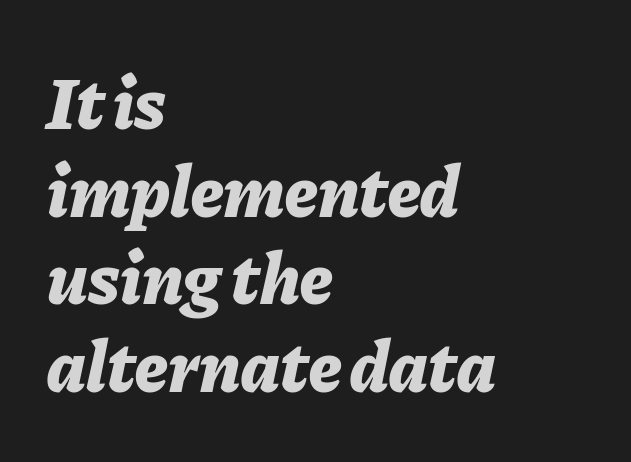
The image shows 73 px bold type, italic (leaning right); set left-aligned, line spacing 1.2x, normal letter spacing, not underlined; low stroke contrast and a medium x-height.
